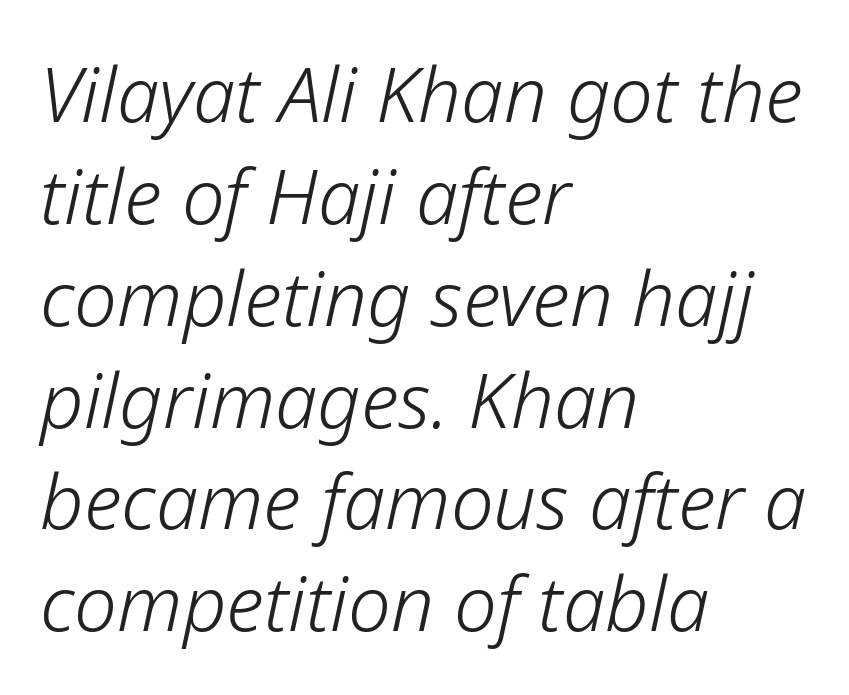
Standard letterfit; no display-style spreading of the glyphs. The rows are spaced the way most documents space them. Check the space under the baseline: it is left empty. A light-to-regular cut is what we see here. The lines are quadded left.
